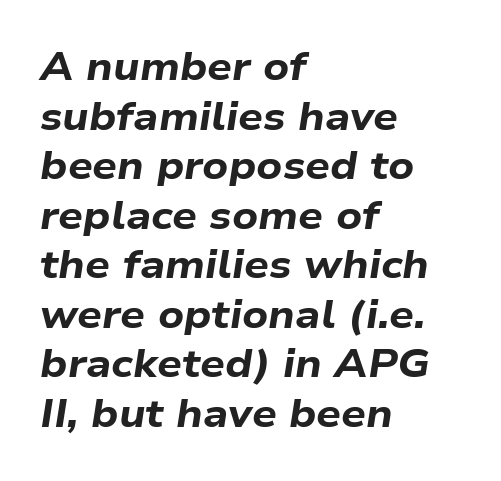
Q: Is the text bold? A: Yes.
Q: Is the text italic (slanted)? A: Yes, it leans right by about 9 degrees.
Q: Is the text underlined? A: No.
Q: How is the paragraph aligned? A: Left-aligned.
Q: Is the spacing between letters normal or unusually wide? A: Normal.
Q: Is the spacing between lines tight, normal or loose? A: Normal.
Q: Width (condensed, normal, or wide)? A: Wide.
Q: Stroke contrast? A: Low.
Q: x-height? A: Medium.
Q: Monospaced? A: No.
